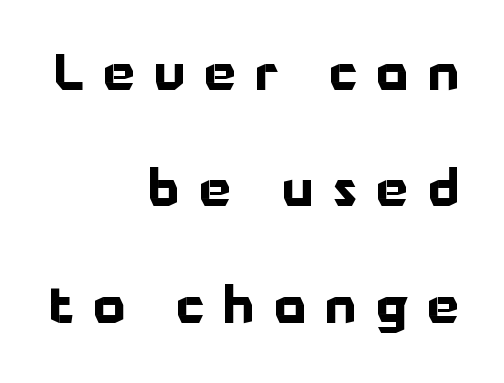
Designer's note — italics off, roman on. Students, observe: this is what heavily led, spacious text looks like. Nope, no serifs anywhere on these letters. This is heavy type, rendered in bold. Typeset ragged left — the right edge is the straight one. The words here are not underlined.
